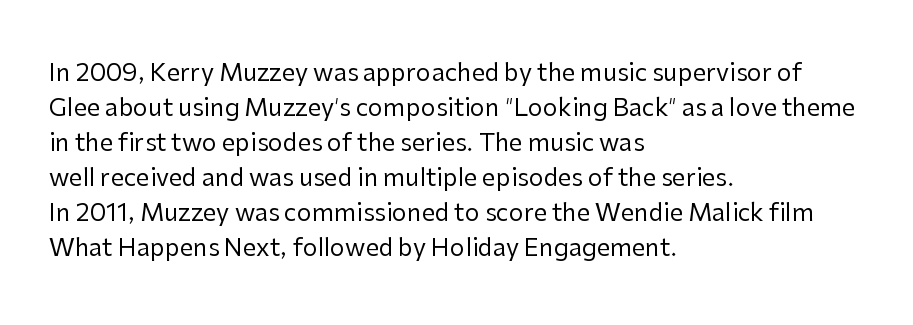
Q: Is the text bold? A: No.
Q: Is the text italic (slanted)? A: No, it is upright.
Q: Is the text underlined? A: No.
Q: How is the paragraph aligned? A: Left-aligned.
Q: Is the spacing between letters normal or unusually wide? A: Normal.
Q: Is the spacing between lines tight, normal or loose? A: Normal.
